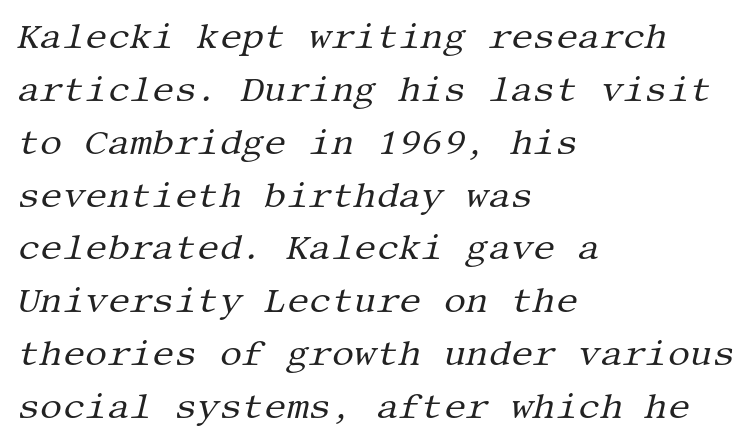
{"serif": "yes", "italic": "yes", "lean": "right", "slant_degrees": 13, "bold": "no", "weight": "regular", "width": "normal", "stroke_contrast": "medium", "x_height": "large", "underline": "no", "align": "left", "line_spacing": "normal", "line_spacing_ratio": 1.51, "letter_spacing": "normal", "letter_spacing_em": 0.0, "glyph_px": 35}
